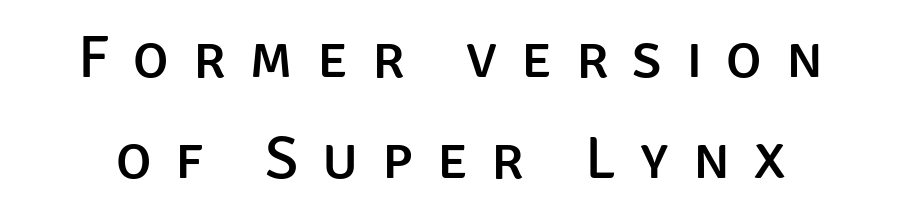
{"serif": "no", "italic": "no", "width": "normal", "stroke_contrast": "low", "x_height": "large", "monospaced": "no", "underline": "no", "line_spacing": "normal", "line_spacing_ratio": 1.68, "letter_spacing": "wide", "letter_spacing_em": 0.4, "glyph_px": 60}
